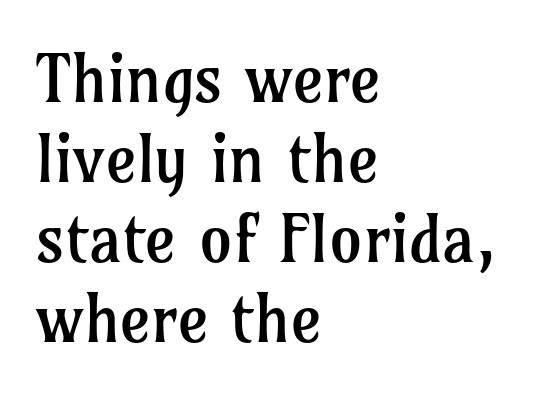
{"serif": "yes", "italic": "no", "bold": "no", "weight": "regular", "width": "normal", "stroke_contrast": "low", "x_height": "medium", "monospaced": "no", "underline": "no", "align": "left", "line_spacing_ratio": 1.21, "letter_spacing": "normal", "letter_spacing_em": 0.0, "glyph_px": 66}
